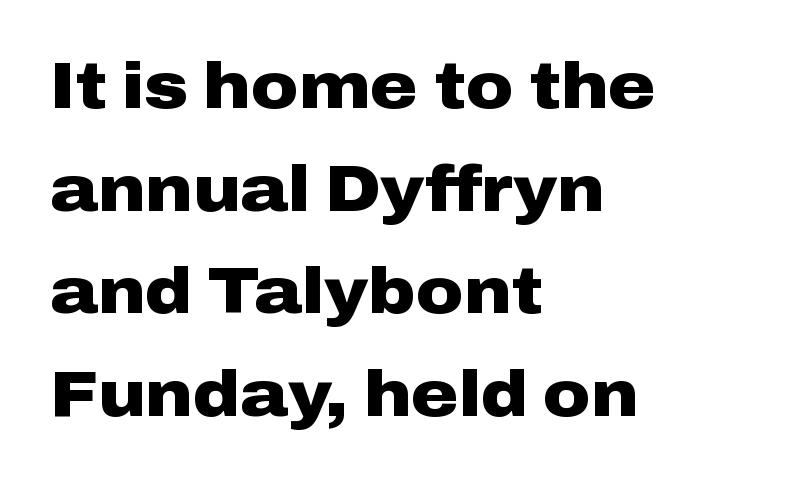
Q: Is the text bold? A: Yes.
Q: Is the text italic (slanted)? A: No, it is upright.
Q: Is the typeface a serif or a sans-serif typeface? A: Sans-serif.
Q: Is the text underlined? A: No.
Q: How is the paragraph aligned? A: Left-aligned.
Q: Is the spacing between letters normal or unusually wide? A: Normal.
Q: Is the spacing between lines tight, normal or loose? A: Normal.
Q: Width (condensed, normal, or wide)? A: Wide.
Q: Stroke contrast? A: Low.
Q: x-height? A: Medium.
Q: Monospaced? A: No.
